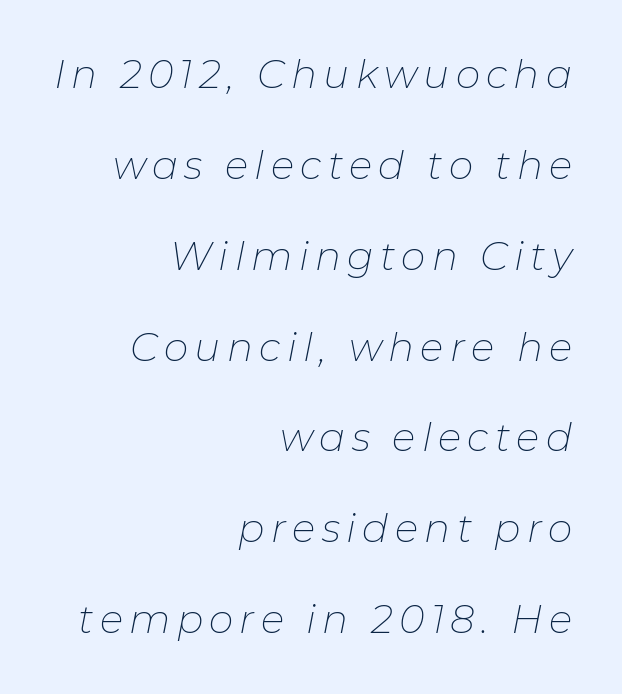
The image shows 39 px thin type, italic (leaning right); set right-aligned, loose line spacing (2.33x), not underlined; low stroke contrast and a medium x-height.
